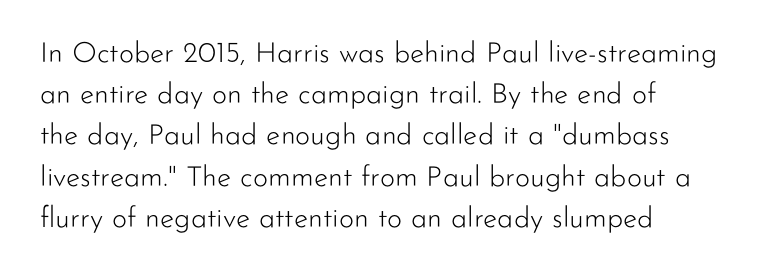
This rendering employs a face without finishing strokes, i.e., a sans-serif. One glance says typical: line gaps are just what's usual. Default kerning and tracking; the words read as compact shapes. The passage shown is typed in a proportional face where columns would drift. Nothing heavy about these letters — not bold at all. Unlike italic type, these characters show no tilt at all.
